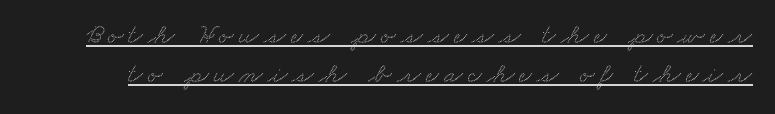
Descenders here cross a horizontal rule under the line. Here the designer chose a conventional face with non-uniform glyph widths. What's the leading like? Ordinary, nothing unusual. Serif or sans? Serif — the stroke terminals have little feet.
